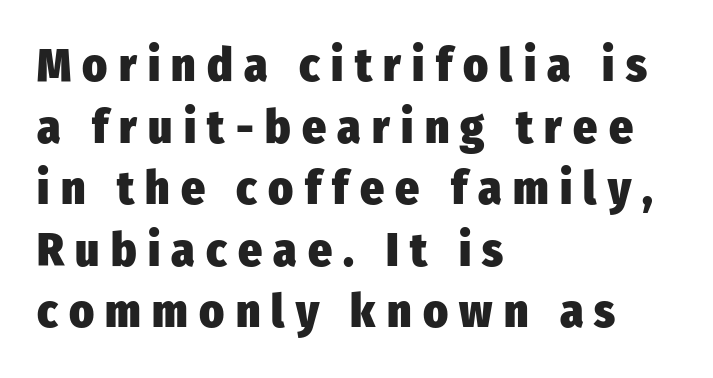
The image shows 47 px heavy, condensed sans-serif type, upright; set left-aligned, normal line spacing (1.31x), unusually wide letter spacing (+0.24 em), not underlined; low stroke contrast and a medium x-height.
